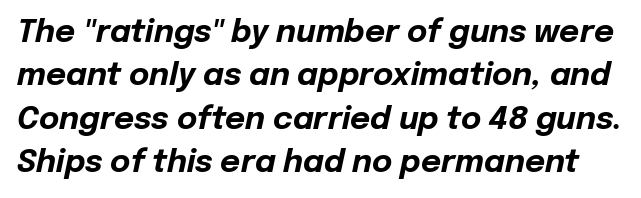
{"italic": "yes", "lean": "right", "slant_degrees": 12, "bold": "yes", "weight": "bold", "width": "normal", "stroke_contrast": "low", "x_height": "medium", "monospaced": "no", "underline": "no", "line_spacing": "normal", "line_spacing_ratio": 1.4, "letter_spacing": "normal", "letter_spacing_em": 0.0, "glyph_px": 31}
